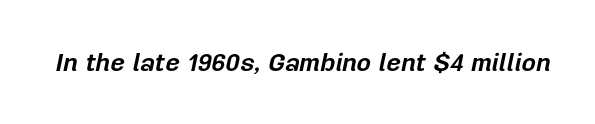
The image shows 25 px bold type, italic (leaning right); set normal letter spacing, not underlined.
